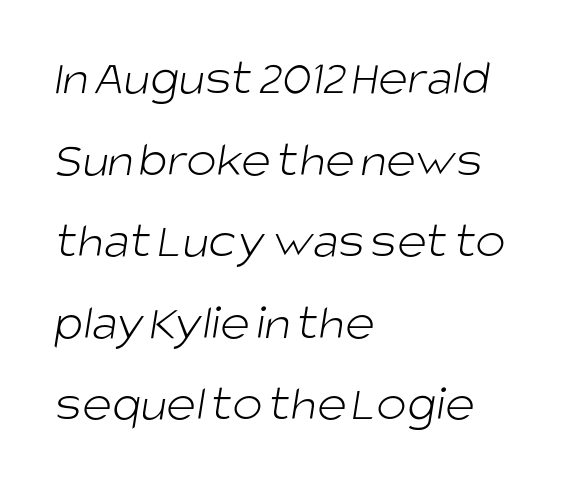
Q: Is the text bold? A: No.
Q: Is the typeface a serif or a sans-serif typeface? A: Sans-serif.
Q: Is the text underlined? A: No.
Q: How is the paragraph aligned? A: Left-aligned.
Q: Is the spacing between letters normal or unusually wide? A: Normal.
Q: Is the spacing between lines tight, normal or loose? A: Normal.
Q: Width (condensed, normal, or wide)? A: Normal.
Q: Stroke contrast? A: Low.
Q: x-height? A: Large.
Q: Monospaced? A: No.
